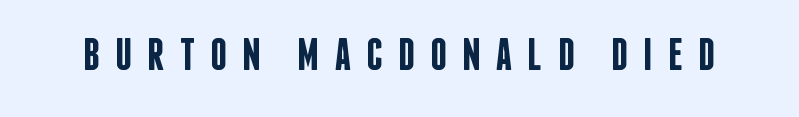
Q: Is the text bold? A: Semi-bold.
Q: Is the text italic (slanted)? A: No, it is upright.
Q: Is the typeface a serif or a sans-serif typeface? A: Sans-serif.
Q: Is the text underlined? A: No.
Q: Is the spacing between letters normal or unusually wide? A: Unusually wide.
Q: Width (condensed, normal, or wide)? A: Condensed.
Q: Stroke contrast? A: Low.
Q: x-height? A: Large.
Q: Monospaced? A: No.
